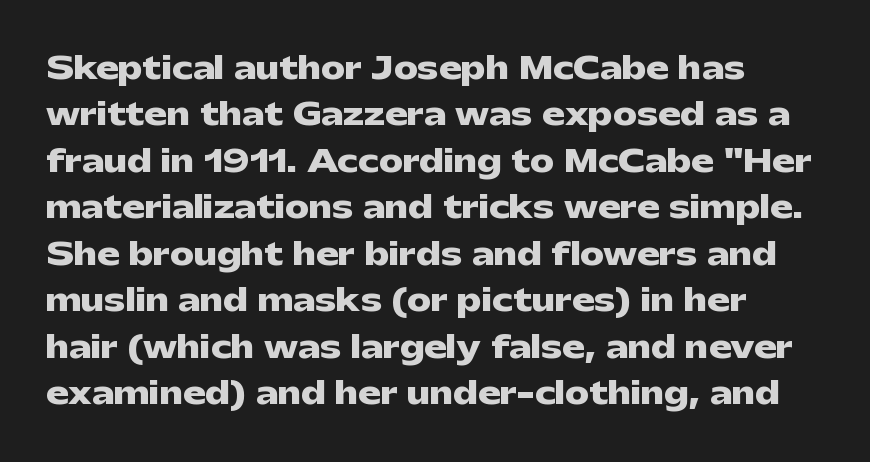
This rendering features lettering with no underline. Normally led — the rows are evenly, conventionally spaced. These lines are rendered in a variable-pitch font. Words appear dense and cohesive because spacing is normal.
